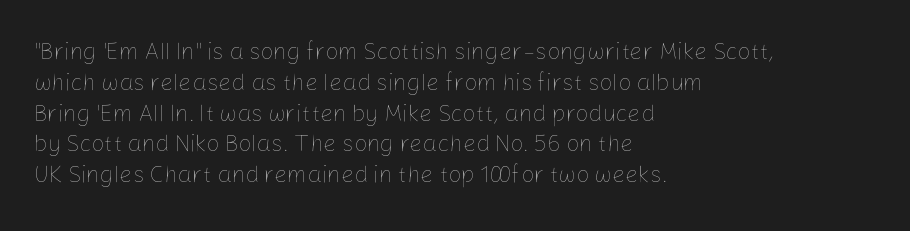
Q: Is the text bold? A: No.
Q: Is the text italic (slanted)? A: No, it is upright.
Q: Is the text underlined? A: No.
Q: How is the paragraph aligned? A: Left-aligned.
Q: Is the spacing between letters normal or unusually wide? A: Normal.
Q: Is the spacing between lines tight, normal or loose? A: Normal.
